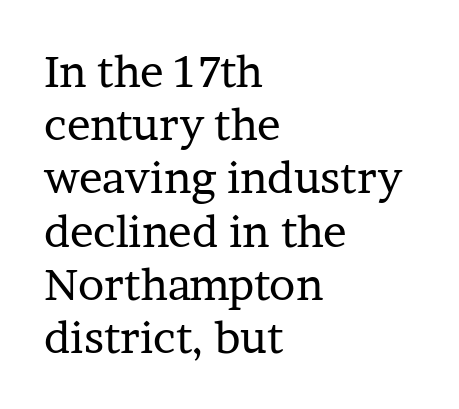
Q: Is the text bold? A: No.
Q: Is the text italic (slanted)? A: No, it is upright.
Q: Is the typeface a serif or a sans-serif typeface? A: Serif.
Q: Is the text underlined? A: No.
Q: How is the paragraph aligned? A: Left-aligned.
Q: Is the spacing between letters normal or unusually wide? A: Normal.
Q: Width (condensed, normal, or wide)? A: Normal.
Q: Stroke contrast? A: Low.
Q: x-height? A: Medium.
Q: Monospaced? A: No.
